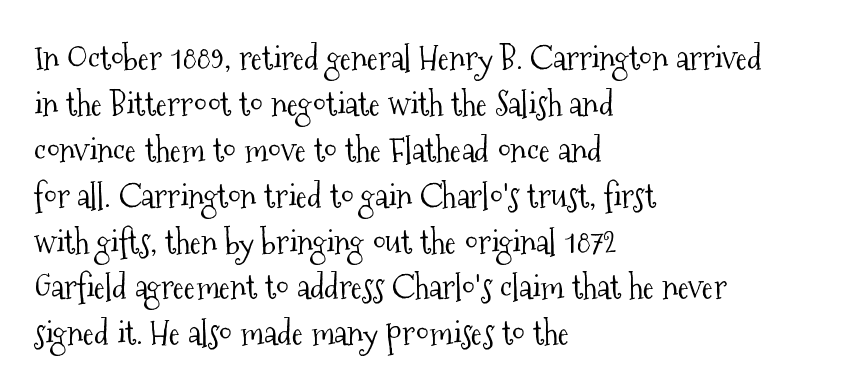
Q: Is the text bold? A: No.
Q: Is the text italic (slanted)? A: No, it is upright.
Q: Is the typeface a serif or a sans-serif typeface? A: Serif.
Q: Is the text underlined? A: No.
Q: How is the paragraph aligned? A: Left-aligned.
Q: Is the spacing between letters normal or unusually wide? A: Normal.
Q: Is the spacing between lines tight, normal or loose? A: Normal.
Q: Width (condensed, normal, or wide)? A: Condensed.
Q: Stroke contrast? A: Medium.
Q: x-height? A: Medium.
Q: Monospaced? A: No.
